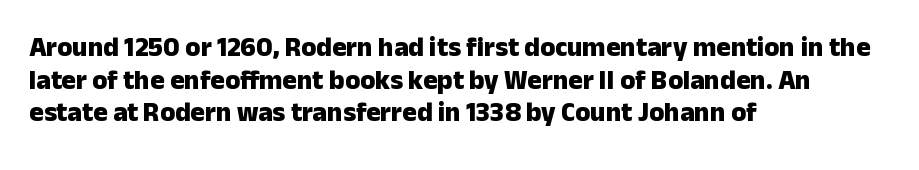
Q: Is the text bold? A: Yes.
Q: Is the text italic (slanted)? A: No, it is upright.
Q: Is the text underlined? A: No.
Q: How is the paragraph aligned? A: Left-aligned.
Q: Is the spacing between letters normal or unusually wide? A: Normal.
